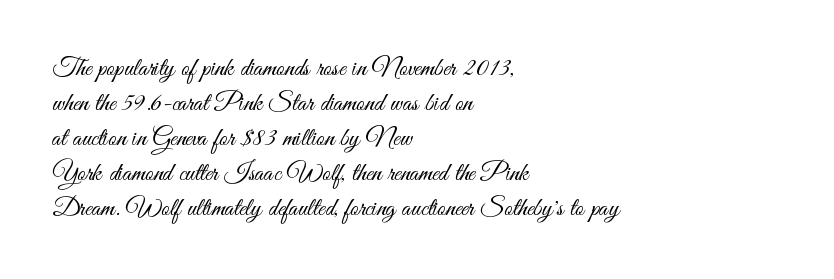
{"bold": "no", "underline": "no", "align": "left", "line_spacing": "normal", "line_spacing_ratio": 1.35, "letter_spacing": "normal", "letter_spacing_em": 0.0, "glyph_px": 26}
